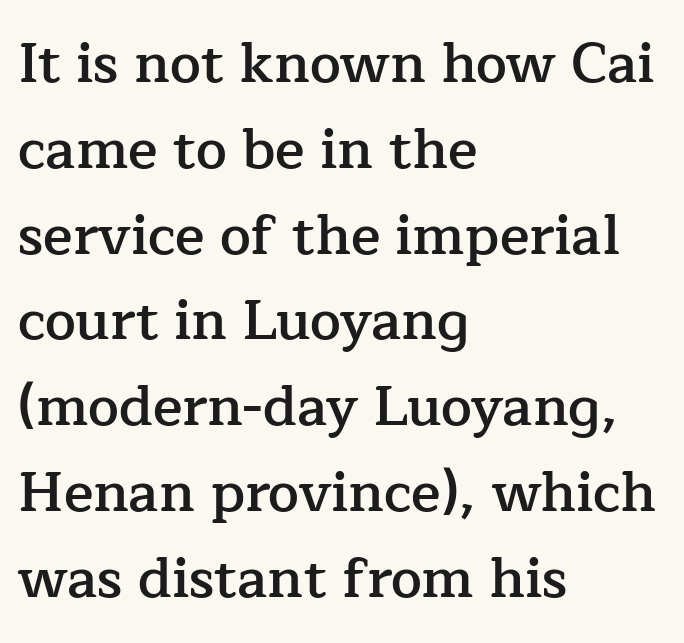
This sample uses plain, unmodified letter spacing. Heft: intermediate — a semibold. In CSS terms this would be text-align: left. Line spacing here is normal. No word sits above an underline.
